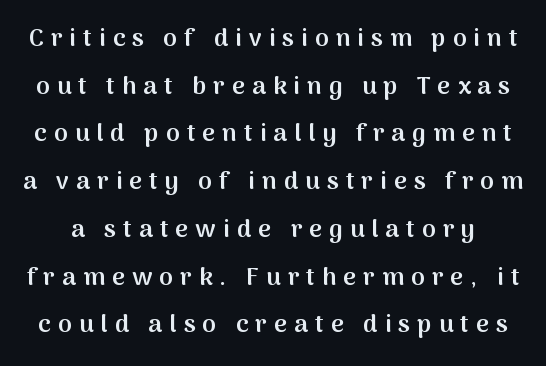
Q: Is the text bold? A: Semi-bold.
Q: Is the text italic (slanted)? A: No, it is upright.
Q: Is the text underlined? A: No.
Q: Is the spacing between letters normal or unusually wide? A: Unusually wide.
Q: Is the spacing between lines tight, normal or loose? A: Loose.
